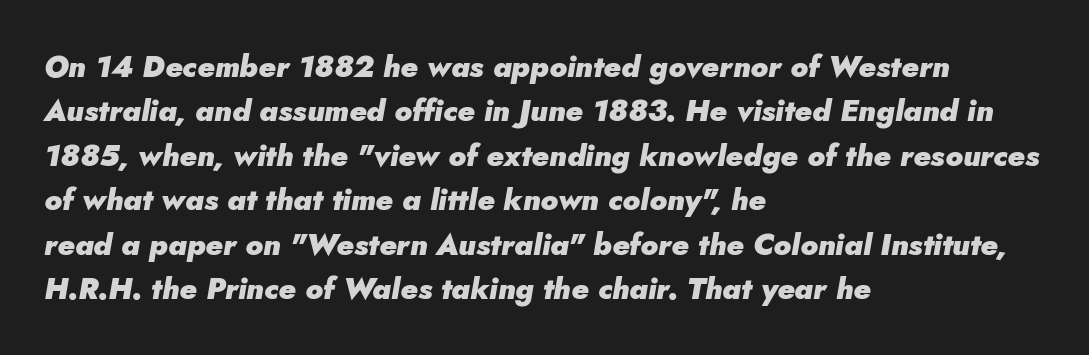
Q: Is the text bold? A: Yes.
Q: Is the text italic (slanted)? A: Yes, it leans right by about 5 degrees.
Q: Is the text underlined? A: No.
Q: How is the paragraph aligned? A: Left-aligned.
Q: Is the spacing between letters normal or unusually wide? A: Normal.
Q: Is the spacing between lines tight, normal or loose? A: Normal.
Q: Width (condensed, normal, or wide)? A: Normal.
Q: Stroke contrast? A: Low.
Q: x-height? A: Small.
Q: Monospaced? A: No.
